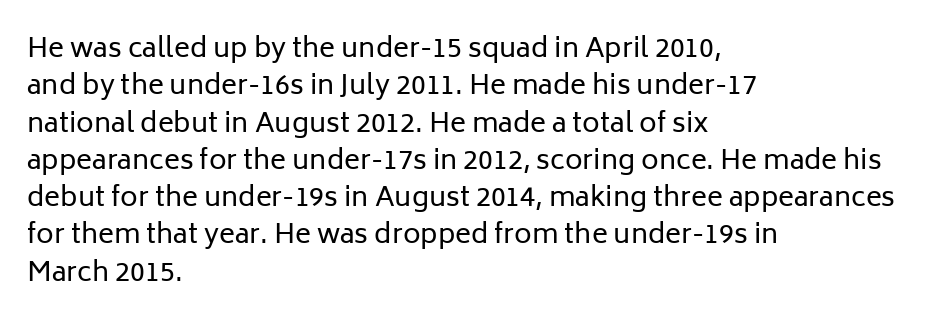
Interline gaps are of average width in this sample. Inter-character spacing is left at the font's built-in metrics. If you drew a line through each stem, it would be perfectly vertical. Words float on clear page, feet unadorned. Each line starts at the same left margin while the right side varies.
